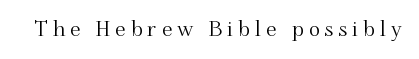
{"italic": "no", "underline": "no", "letter_spacing": "wide", "letter_spacing_em": 0.24, "glyph_px": 21}
